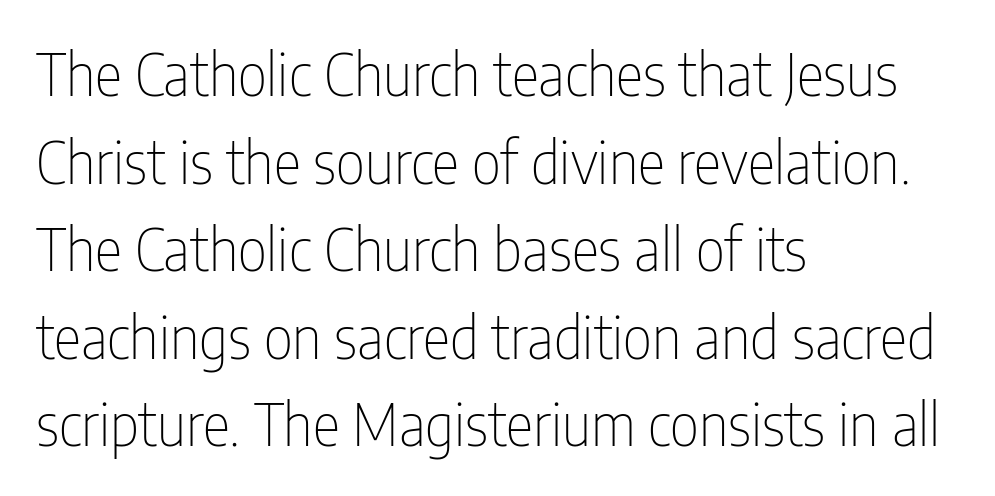
The letters stand straight up with perfectly vertical stems. Regarding leading, the lines here are spaced in the standard way. A typesetter would call this zero additional tracking. Visually the block forms a straight wall on the left and a jagged coastline on the right.
